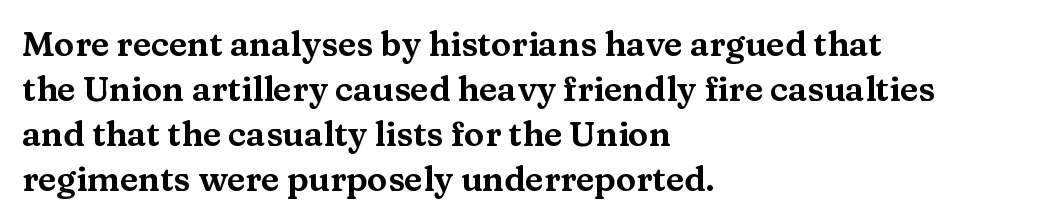
{"serif": "yes", "italic": "no", "width": "wide", "stroke_contrast": "medium", "x_height": "medium", "monospaced": "no", "underline": "no", "align": "left", "line_spacing": "normal", "line_spacing_ratio": 1.32, "letter_spacing": "normal", "letter_spacing_em": 0.0, "glyph_px": 34}
